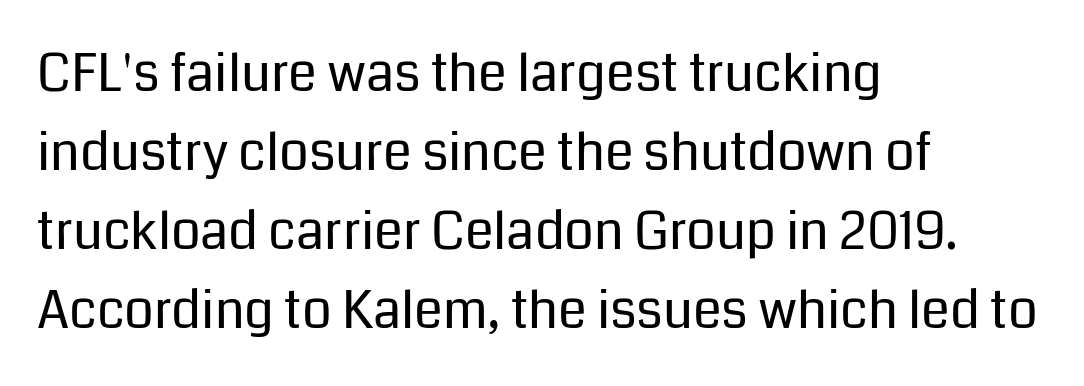
{"serif": "no", "italic": "no", "bold": "no", "weight": "regular", "width": "normal", "stroke_contrast": "low", "x_height": "medium", "monospaced": "no", "underline": "no", "align": "left", "line_spacing": "normal", "line_spacing_ratio": 1.52, "letter_spacing": "normal", "letter_spacing_em": 0.0, "glyph_px": 52}
